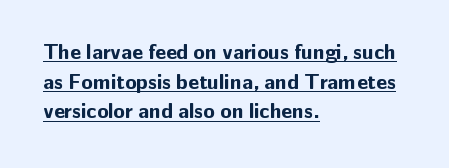
Normally led — the rows are evenly, conventionally spaced. The passage shown is emphatically bold. Vertical strokes here are truly vertical. The lines are quadded left. Like a heading marked for emphasis, these lines bear an underscore. The type is set solid horizontally, with unmodified tracking.
